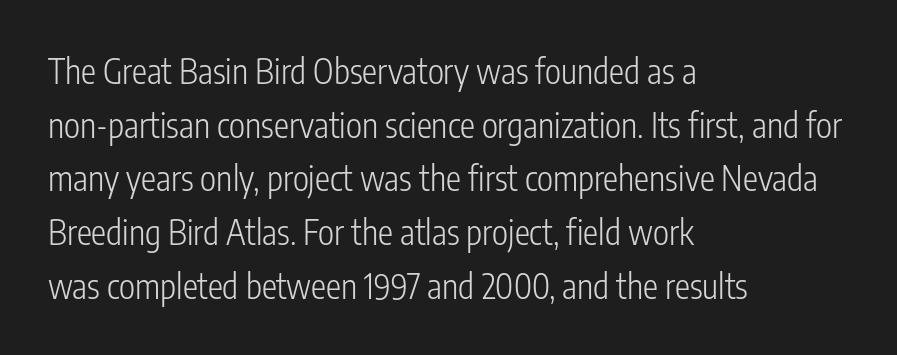
Q: Is the text bold? A: No.
Q: Is the text italic (slanted)? A: No, it is upright.
Q: Is the typeface a serif or a sans-serif typeface? A: Sans-serif.
Q: Is the text underlined? A: No.
Q: How is the paragraph aligned? A: Left-aligned.
Q: Is the spacing between letters normal or unusually wide? A: Normal.
Q: Is the spacing between lines tight, normal or loose? A: Normal.
Q: Width (condensed, normal, or wide)? A: Condensed.
Q: Stroke contrast? A: Low.
Q: x-height? A: Medium.
Q: Monospaced? A: No.
